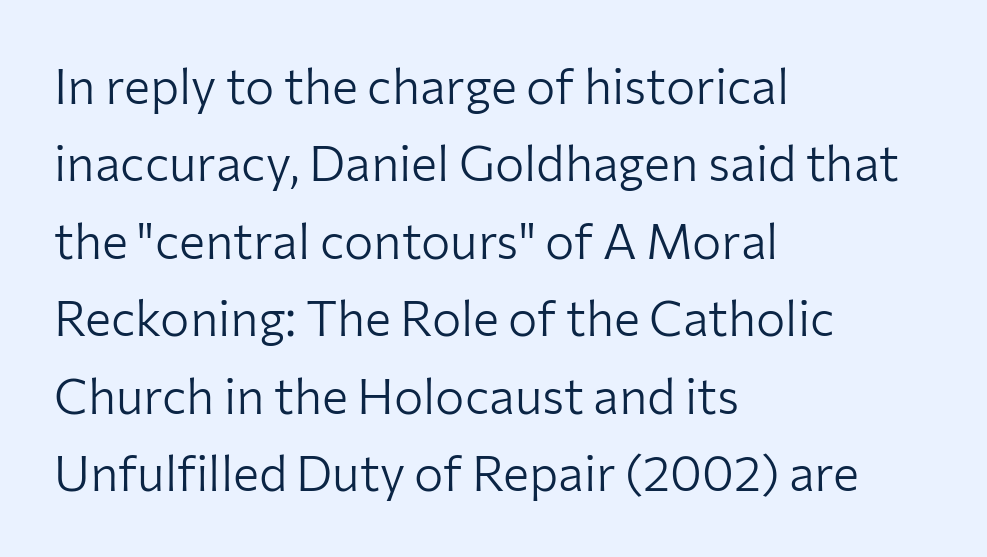
Nothing unusual about the tracking: characters are spaced as the font intends. Posture: straight, roman, zero tilt. Proportional: the letters do not fall into vertical columns. Observe the absence of serifs on each vertical stroke in this sample. The area under the type is left untouched.
